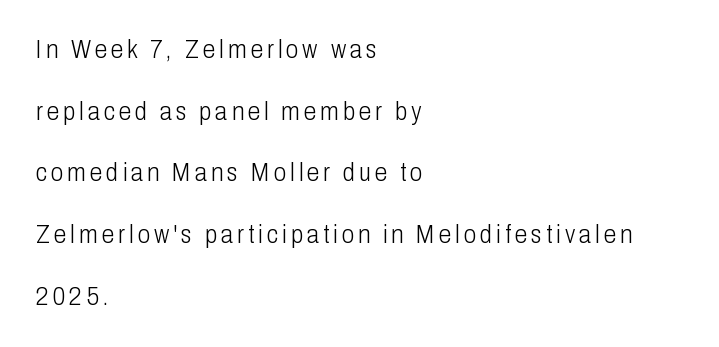
Q: Is the text bold? A: No.
Q: Is the text italic (slanted)? A: No, it is upright.
Q: Is the text underlined? A: No.
Q: How is the paragraph aligned? A: Left-aligned.
Q: Is the spacing between lines tight, normal or loose? A: Loose.
